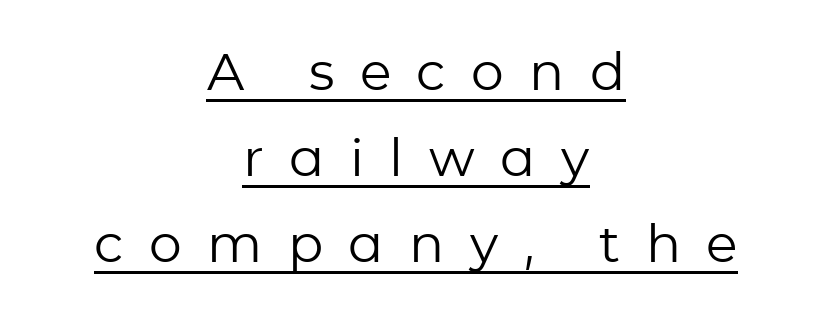
{"serif": "no", "italic": "no", "bold": "no", "weight": "regular", "width": "normal", "stroke_contrast": "low", "x_height": "medium", "monospaced": "no", "underline": "yes", "align": "center", "line_spacing": "normal", "line_spacing_ratio": 1.65, "letter_spacing": "wide", "letter_spacing_em": 0.49, "glyph_px": 52}
